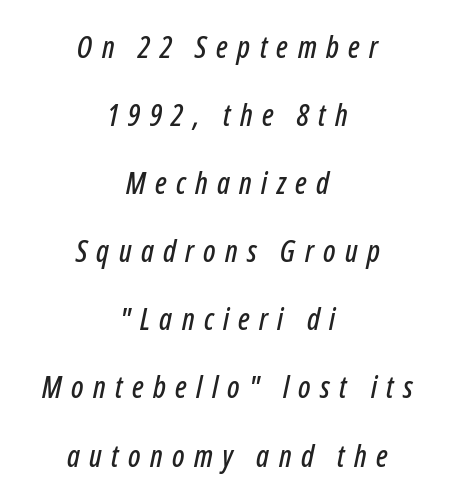
Q: Is the text italic (slanted)? A: Yes, it leans right by about 12 degrees.
Q: Is the text underlined? A: No.
Q: How is the paragraph aligned? A: Centered.
Q: Is the spacing between letters normal or unusually wide? A: Unusually wide.
Q: Is the spacing between lines tight, normal or loose? A: Loose.
Q: Width (condensed, normal, or wide)? A: Condensed.
Q: Stroke contrast? A: Low.
Q: x-height? A: Medium.
Q: Monospaced? A: No.
